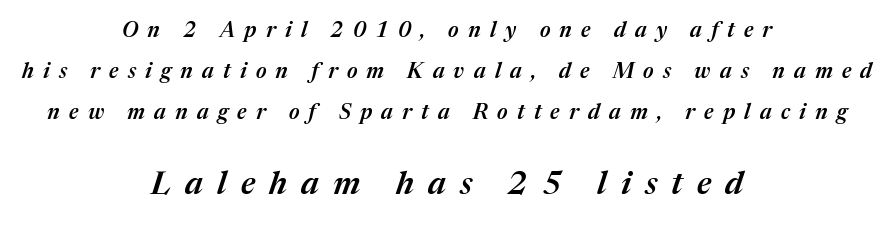
The image shows 32 px semibold type, italic (leaning right); set centered, loose line spacing (1.96x), unusually wide letter spacing (+0.44 em), not underlined; the second (bottom) block is 1.52x larger; medium stroke contrast and a medium x-height.
